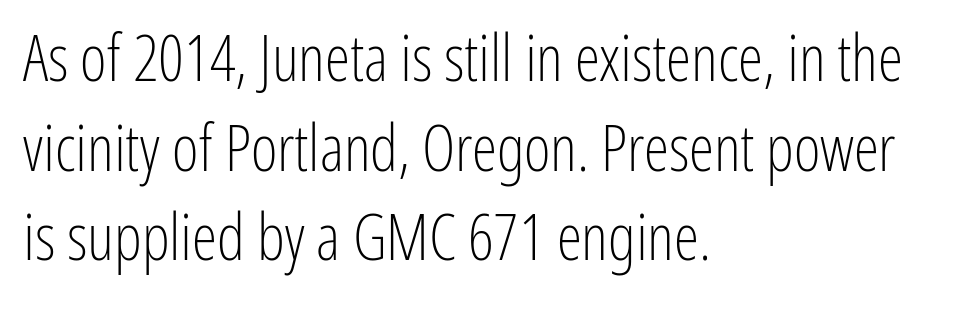
The image shows 64 px light, condensed sans-serif type, upright; set left-aligned, normal line spacing (1.4x), normal letter spacing, not underlined; low stroke contrast and a medium x-height.
